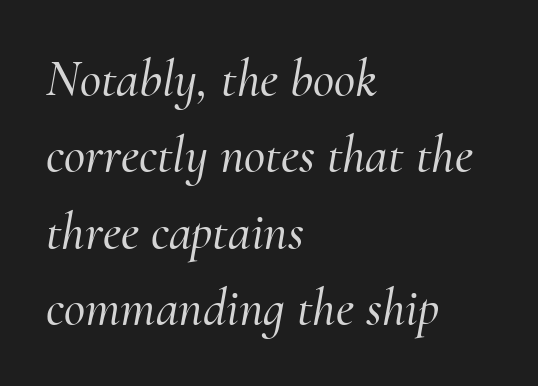
Decoration check: the copy has no underline. There's an unmistakable incline to the writing here. The face used here is proportionally spaced, like ordinary book or web type. Does the copy run flush right? No — it runs flush left. The space between consecutive lines is moderate.
